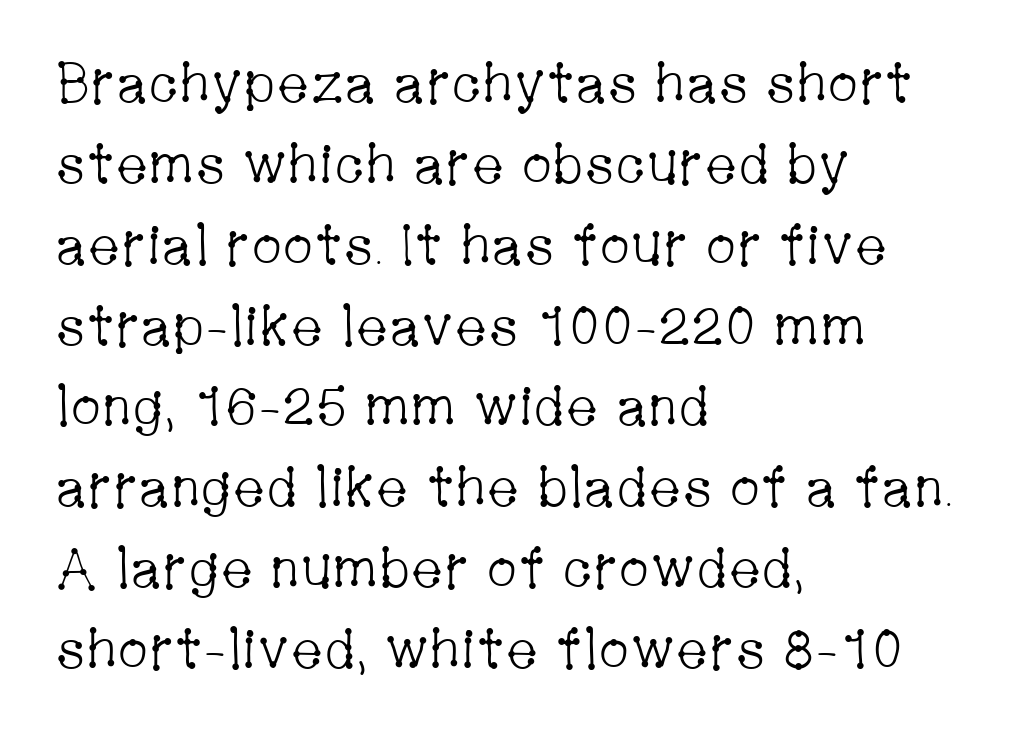
A bare baseline throughout the passage. Compared with a typical body face, this is equally light or lighter still. The rendering anchors every line to the left-hand side. Compared with typical paragraphs, the rows here are spaced about the same.
